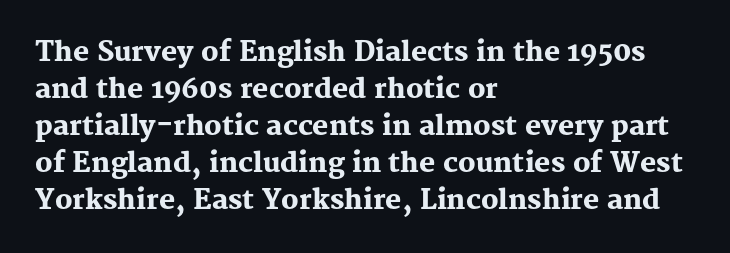
The image shows 27 px bold type, upright; set left-aligned, normal line spacing (1.37x), normal letter spacing, not underlined.
